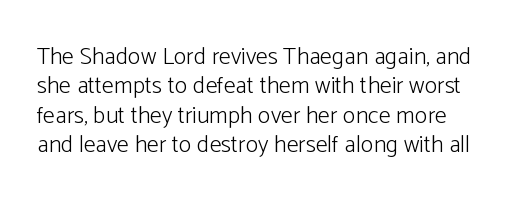
{"italic": "no", "bold": "no", "underline": "no", "line_spacing_ratio": 1.22, "letter_spacing": "normal", "letter_spacing_em": 0.0, "glyph_px": 24}
